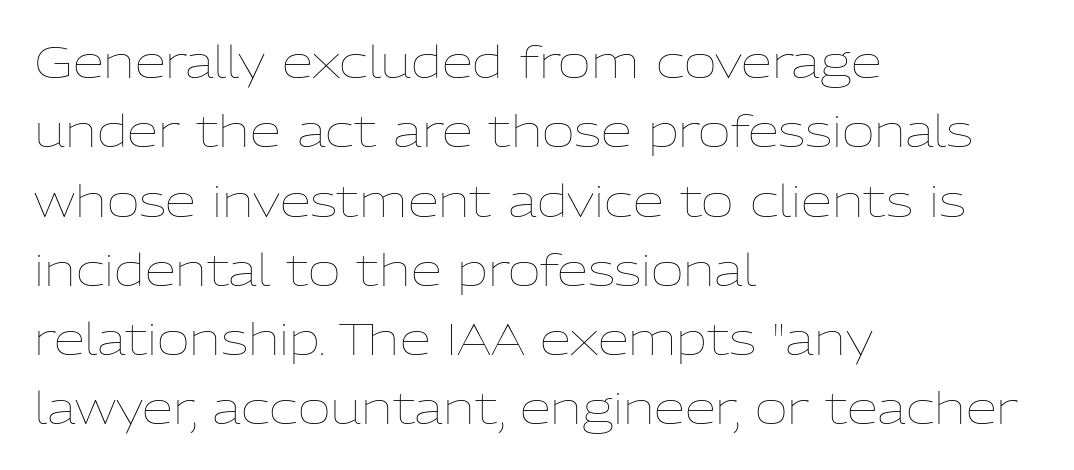
Q: Is the text bold? A: No.
Q: Is the text italic (slanted)? A: No, it is upright.
Q: Is the text underlined? A: No.
Q: How is the paragraph aligned? A: Left-aligned.
Q: Is the spacing between letters normal or unusually wide? A: Normal.
Q: Is the spacing between lines tight, normal or loose? A: Normal.
Q: Width (condensed, normal, or wide)? A: Normal.
Q: Stroke contrast? A: Low.
Q: x-height? A: Medium.
Q: Monospaced? A: No.
